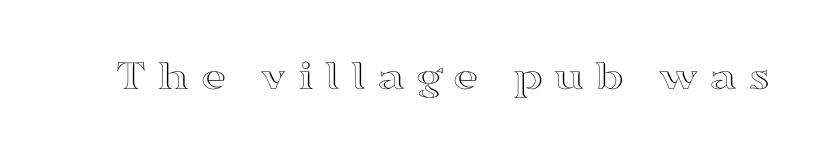
The image shows 44 px wide type, upright; set unusually wide letter spacing (+0.23 em), not underlined; a medium x-height.
